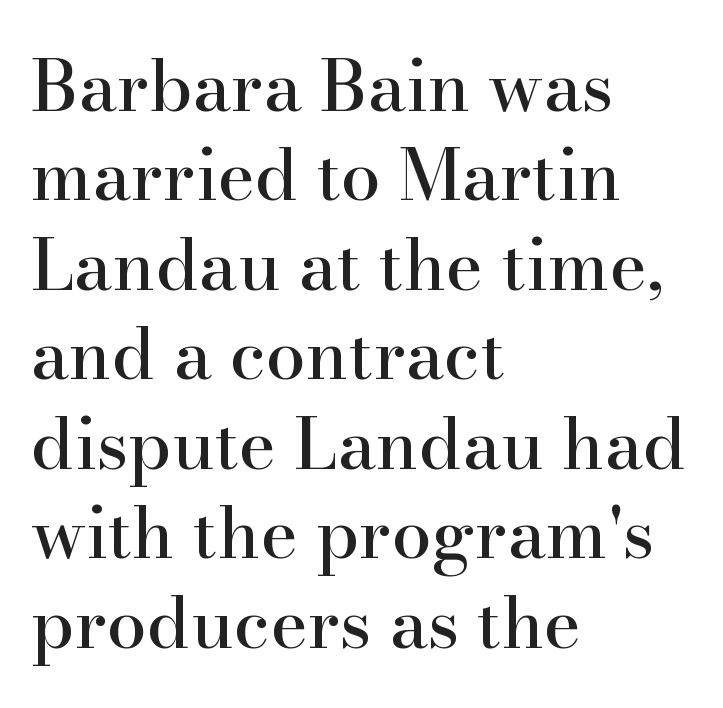
Q: Is the text italic (slanted)? A: No, it is upright.
Q: Is the typeface a serif or a sans-serif typeface? A: Serif.
Q: Is the text underlined? A: No.
Q: How is the paragraph aligned? A: Left-aligned.
Q: Is the spacing between letters normal or unusually wide? A: Normal.
Q: Is the spacing between lines tight, normal or loose? A: Normal.
Q: Width (condensed, normal, or wide)? A: Normal.
Q: Stroke contrast? A: High.
Q: x-height? A: Small.
Q: Monospaced? A: No.
